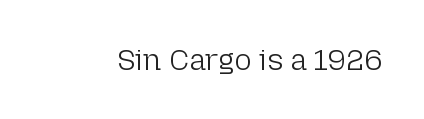
You can tell it's not italic because the verticals are truly vertical. Descender tails drop into unmarked territory. This is sans-serif lettering, the kind often seen on screens and signage. The passage shown is typed in a proportional face where columns would drift. Bold? No — there's no thickening of the strokes.
